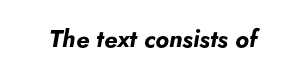
Q: Is the text bold? A: Yes.
Q: Is the text italic (slanted)? A: Yes, it leans right by about 5 degrees.
Q: Is the text underlined? A: No.
Q: Is the spacing between letters normal or unusually wide? A: Normal.
